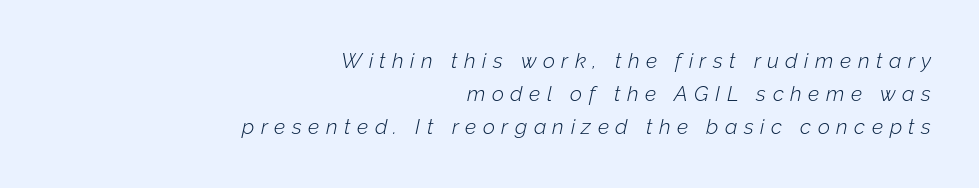
Q: Is the text bold? A: No.
Q: Is the text italic (slanted)? A: Yes, it leans right by about 12 degrees.
Q: Is the text underlined? A: No.
Q: How is the paragraph aligned? A: Right-aligned.
Q: Is the spacing between letters normal or unusually wide? A: Unusually wide.
Q: Is the spacing between lines tight, normal or loose? A: Normal.
